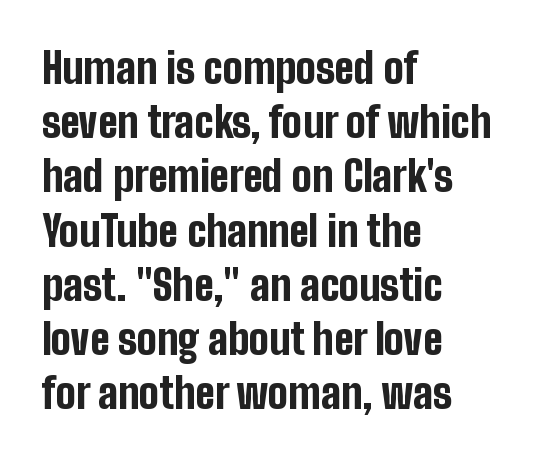
{"serif": "no", "italic": "no", "bold": "yes", "weight": "bold", "width": "condensed", "stroke_contrast": "low", "x_height": "medium", "monospaced": "no", "underline": "no", "align": "left", "line_spacing": "normal", "line_spacing_ratio": 1.29, "letter_spacing": "normal", "letter_spacing_em": 0.0, "glyph_px": 42}
